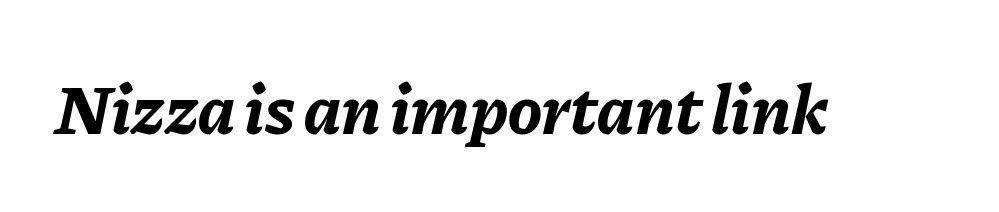
{"italic": "yes", "lean": "right", "slant_degrees": 11, "bold": "yes", "weight": "bold", "width": "normal", "stroke_contrast": "low", "x_height": "medium", "monospaced": "no", "underline": "no", "letter_spacing": "normal", "letter_spacing_em": 0.0, "glyph_px": 71}
